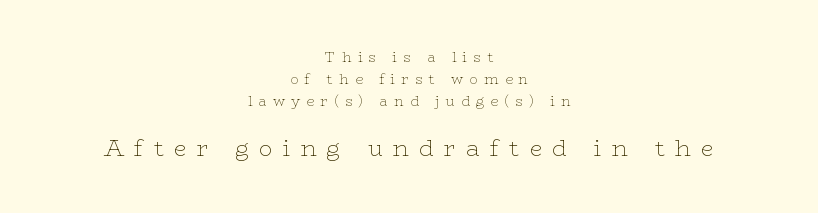
Type without underlining. Neither beginnings nor endings align; midpoints do. Each stroke keeps to a modest, everyday thickness or less. The line texture is sparse and dotted thanks to wide tracking. The leading is moderate, giving the passage an even texture. Quick note: not italic, upright.
